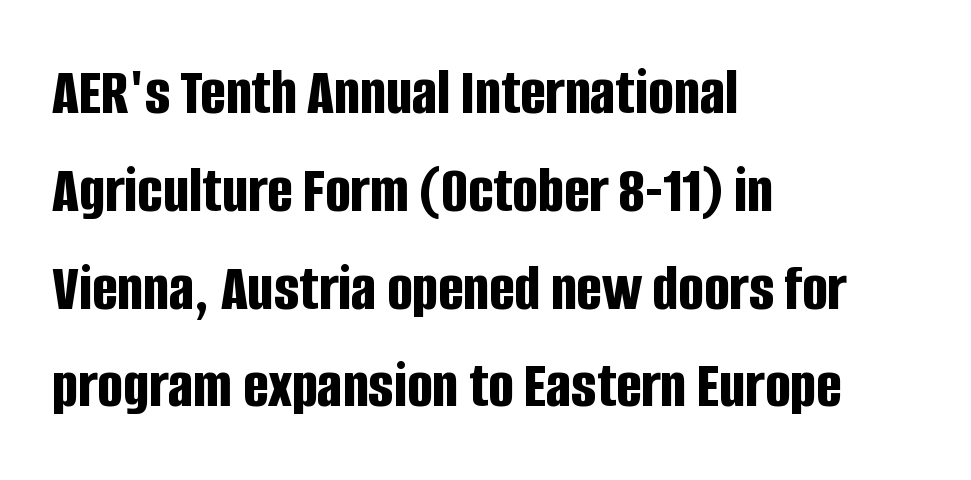
{"serif": "no", "italic": "no", "bold": "yes", "weight": "bold", "width": "condensed", "stroke_contrast": "low", "x_height": "large", "monospaced": "no", "underline": "no", "align": "left", "line_spacing": "normal", "line_spacing_ratio": 1.46, "letter_spacing": "normal", "letter_spacing_em": 0.0, "glyph_px": 67}
